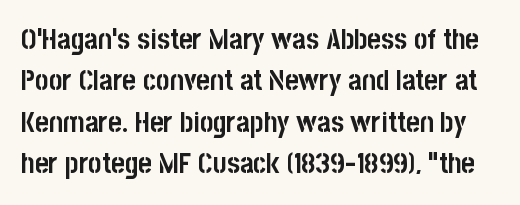
The foot of each line stays bare and open. Nothing sits at the stroke ends, so this counts as sans-serif. A dark, heavy texture on the line: the type is bold. Posture: upright roman. Note the varied advance widths — an 'i' is clearly narrower than an 'm'. Each word holds together tightly as a unit, with standard inter-letter gaps.
